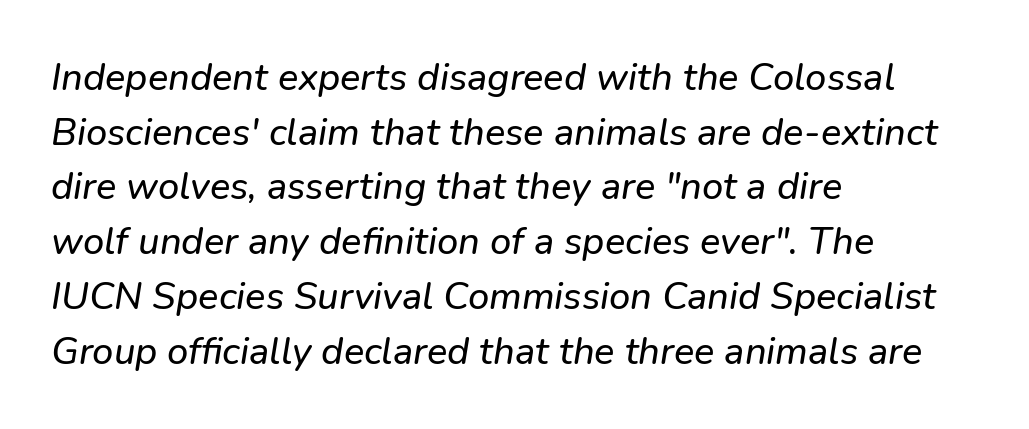
The image shows 38 px sans-serif type; set left-aligned, normal line spacing (1.44x), normal letter spacing, not underlined; low stroke contrast and a medium x-height.
